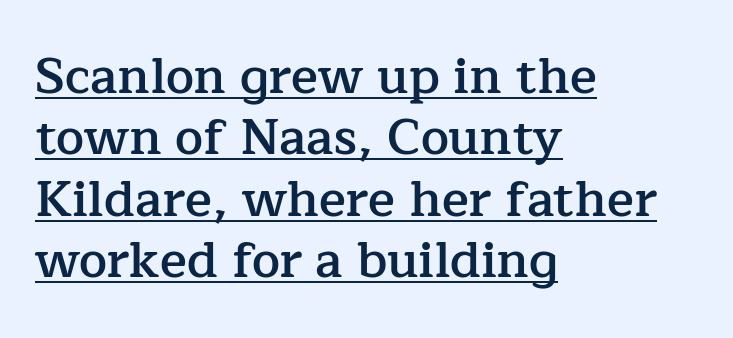
The image shows 50 px semibold serif type, upright; set left-aligned, line spacing 1.23x, normal letter spacing, underlined; low stroke contrast and a medium x-height.
